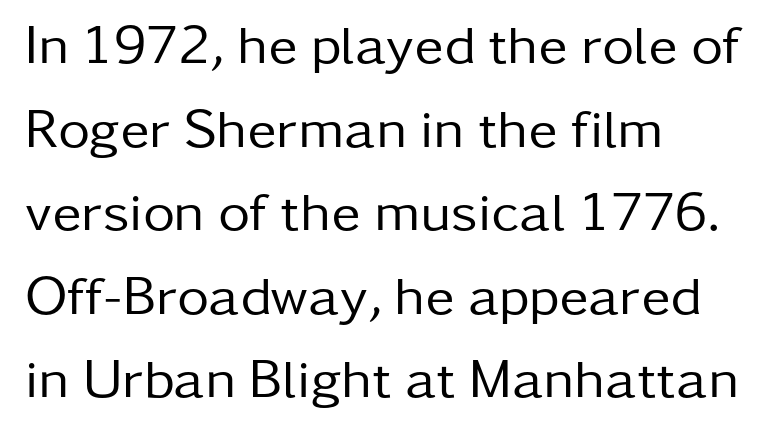
Q: Is the text bold? A: No.
Q: Is the text italic (slanted)? A: No, it is upright.
Q: Is the typeface a serif or a sans-serif typeface? A: Sans-serif.
Q: Is the text underlined? A: No.
Q: How is the paragraph aligned? A: Left-aligned.
Q: Is the spacing between letters normal or unusually wide? A: Normal.
Q: Is the spacing between lines tight, normal or loose? A: Normal.
Q: Width (condensed, normal, or wide)? A: Normal.
Q: Stroke contrast? A: Low.
Q: x-height? A: Medium.
Q: Monospaced? A: No.
